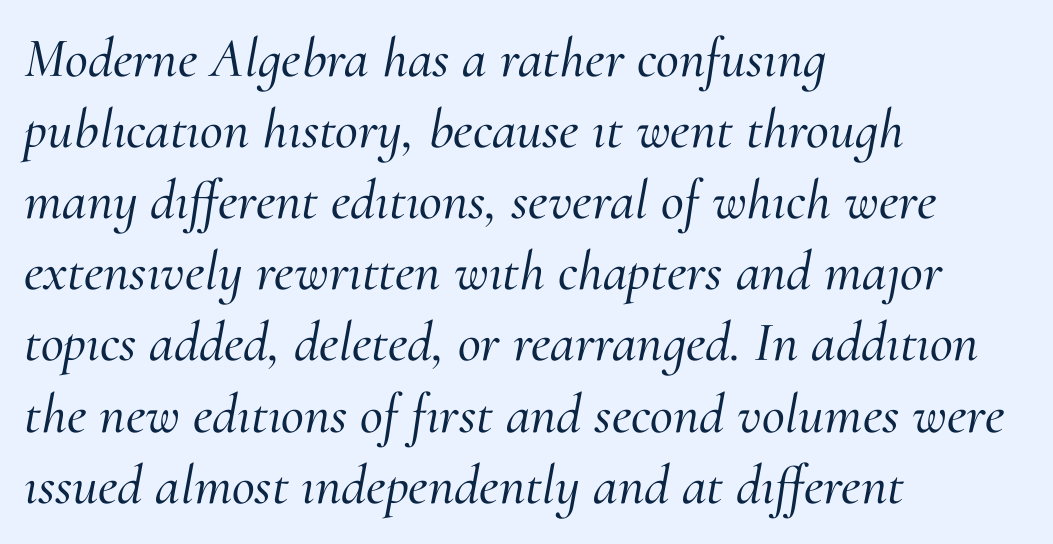
The image shows 56 px serif type, italic (leaning right); set left-aligned, normal line spacing (1.27x), normal letter spacing, not underlined; medium stroke contrast and a small x-height.
